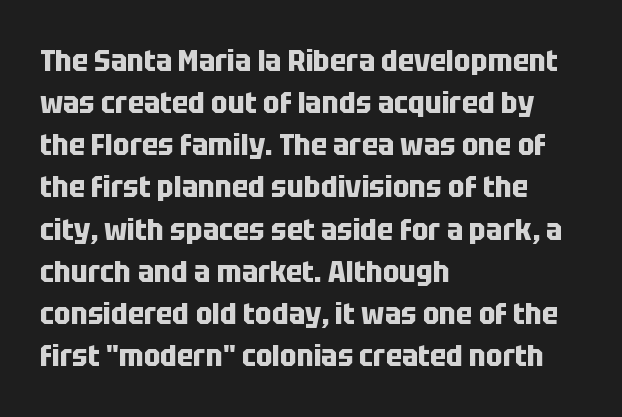
The letters carry no serifs — their stems end cleanly without finishing strokes. Line spacing here is normal. Stroke thickness is high; the sample reads as a true bold. The rendering uses natural spacing where letterforms have individual widths. The gaps between neighbouring characters are ordinary and unremarkable.
